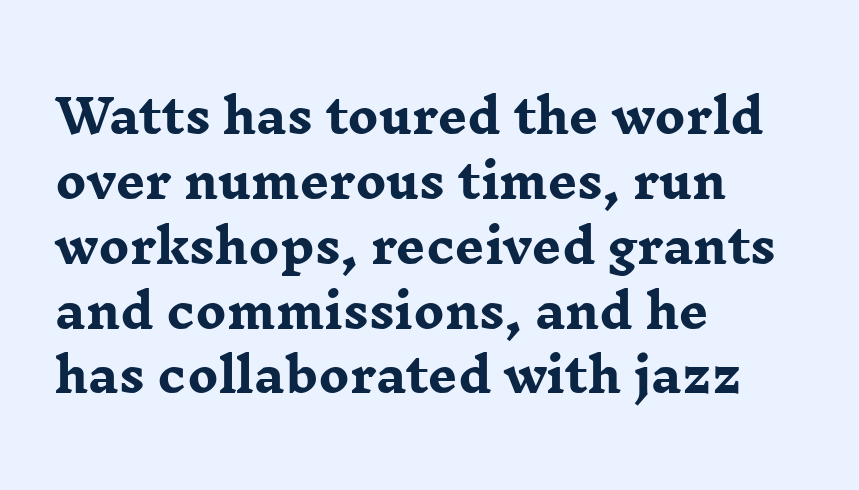
Spacing verdict: proportional, widths tailored to each character. Its strokes are broad and dark, the hallmark of bold type. Posture: straight, roman, zero tilt. Regarding leading, the lines here are spaced in the standard way. Horizontally, the lines are justified to the leading edge only. Spacing between characters is what you'd get straight out of the box.
